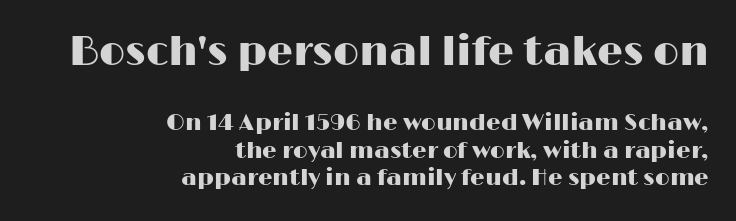
The image shows 41 px wide sans-serif type, upright; set right-aligned, line spacing 1.2x, normal letter spacing, not underlined; the first (top) block is 1.78x larger; high stroke contrast and a medium x-height.
